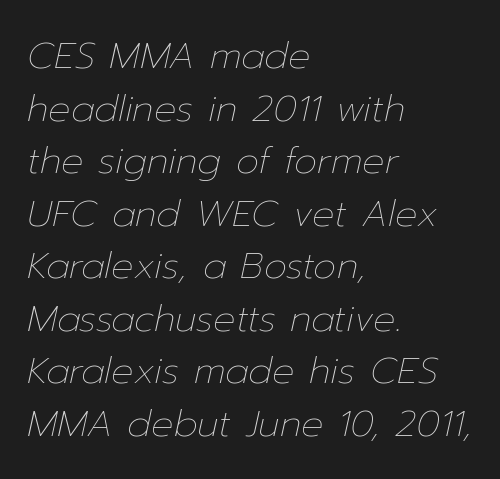
Layout note: lines flush left. Quick note: italic. The passage shown has conventional tracking throughout. Is the type heavy? It reads as light-to-regular instead.
